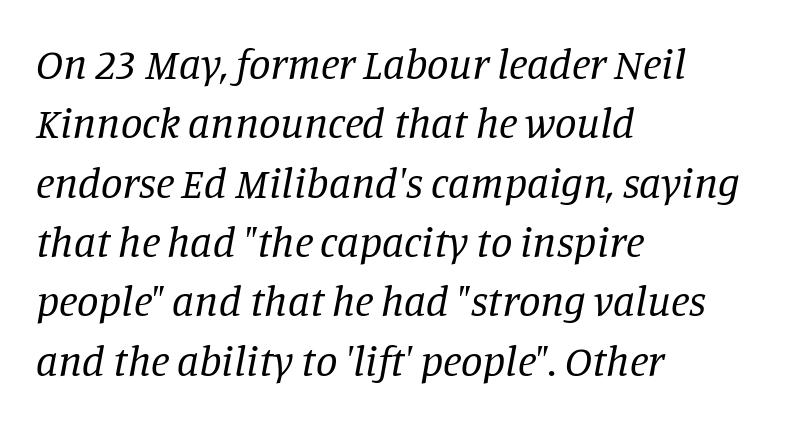
Q: Is the text bold? A: No.
Q: Is the text italic (slanted)? A: Yes, it leans right by about 11 degrees.
Q: Is the typeface a serif or a sans-serif typeface? A: Serif.
Q: Is the text underlined? A: No.
Q: How is the paragraph aligned? A: Left-aligned.
Q: Is the spacing between letters normal or unusually wide? A: Normal.
Q: Is the spacing between lines tight, normal or loose? A: Normal.
Q: Width (condensed, normal, or wide)? A: Normal.
Q: Stroke contrast? A: Low.
Q: x-height? A: Large.
Q: Monospaced? A: No.
